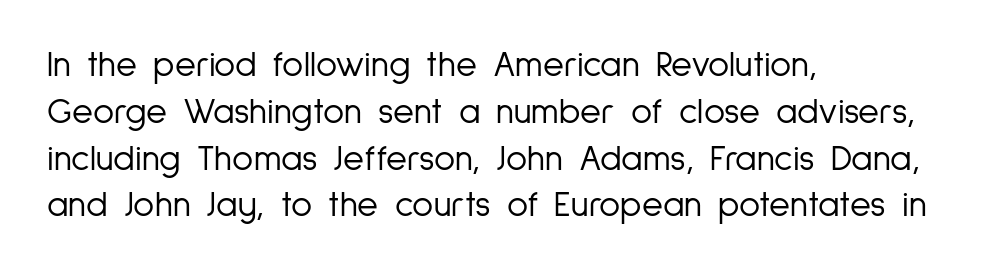
Nothing sits at the stroke ends, so this counts as sans-serif. Unlike italic type, these characters show no tilt at all. Rows of type keep a routine distance in the vertical direction. The passage shown is typed in a proportional face where columns would drift. The strokes carry an ordinary text weight at most.
